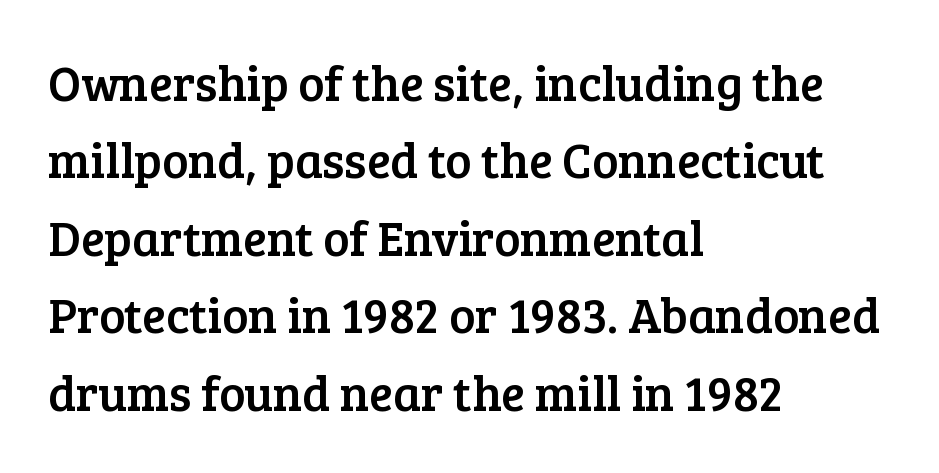
The image shows 49 px serif type, upright; set left-aligned, normal line spacing (1.58x), normal letter spacing, not underlined; low stroke contrast and a medium x-height.
